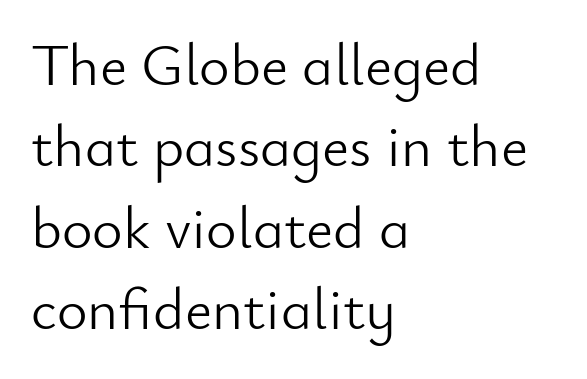
The image shows 59 px light sans-serif type, upright; set left-aligned, normal line spacing (1.38x), normal letter spacing, not underlined; low stroke contrast and a small x-height.
